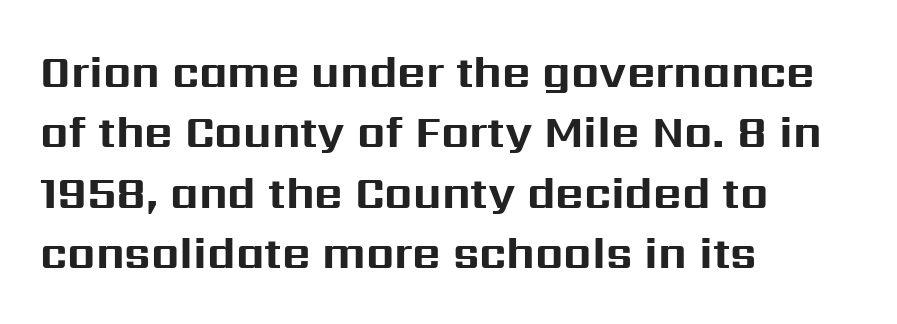
Q: Is the text bold? A: Yes.
Q: Is the text italic (slanted)? A: No, it is upright.
Q: Is the typeface a serif or a sans-serif typeface? A: Sans-serif.
Q: Is the text underlined? A: No.
Q: How is the paragraph aligned? A: Left-aligned.
Q: Is the spacing between letters normal or unusually wide? A: Normal.
Q: Is the spacing between lines tight, normal or loose? A: Normal.
Q: Width (condensed, normal, or wide)? A: Normal.
Q: Stroke contrast? A: Medium.
Q: x-height? A: Medium.
Q: Monospaced? A: No.
